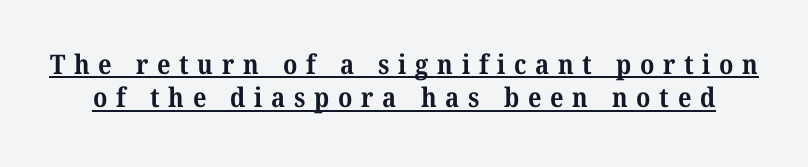
The image shows 27 px bold type; set line spacing 1.24x, unusually wide letter spacing (+0.32 em), underlined.
